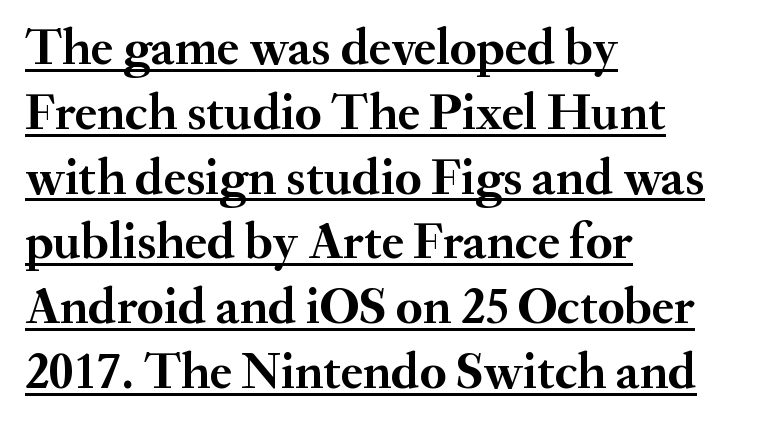
Typeset ragged right — the left edge is the straight one. On the weight axis this lands at bold, roughly 700. You could not count columns in this text — the font is proportionally spaced. The words here are underlined. Unlike italic type, these characters show no tilt at all. Nothing unusual about the tracking: characters are spaced as the font intends.
